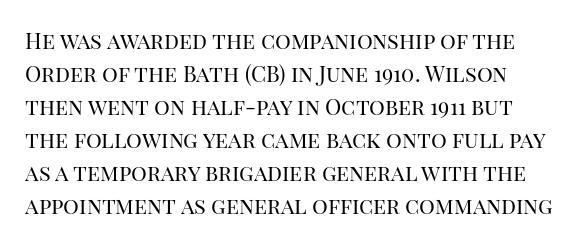
Students, note that the glyphs here touch the page at normal intervals. Descender tails drop into unmarked territory. If you drew a line through each stem, it would be perfectly vertical. These glyphs show unthickened strokes, regular width or finer.
